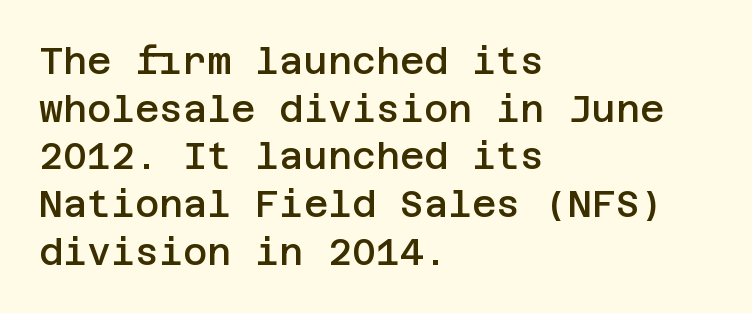
Regular leading. The type sits square on the baseline with zero lean. Every row of glyphs begins at an identical x-position on the left. Descenders are the only things crossing below the line. The horizontal fit of the characters is conventional and even. Grotesque or geometric, the face here clearly has no serifs.
